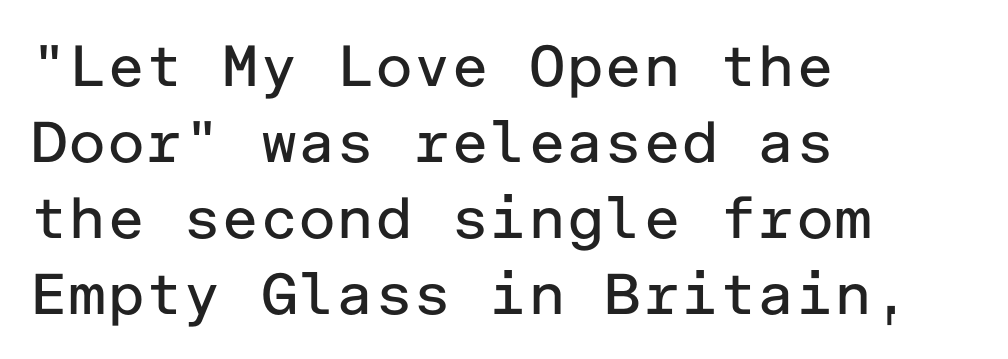
The cut favours lightness, reaching ordinary text weight at its darkest. What kind of face is this? One without serifs — a sans. Honestly, there is no underline to notice here at all. Letter spacing: default. Compared with a centered layout, this one pins lines to the left instead. The passage shown stacks its lines at a standard gap.
